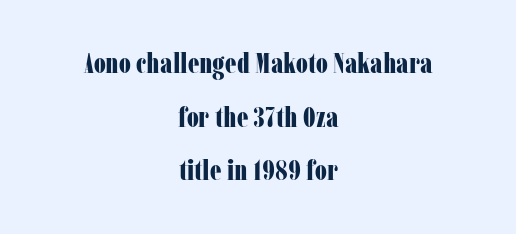
Does the weight exceed regular? Yes, all the way to bold. Anything drawn beneath the words? Only blank space. The letters sit at their default tracking, neither squeezed nor spread. Here the designer chose a conventional face with non-uniform glyph widths. What kind of face is this? One with serifs. Horizontally, the lines are justified to the midpoint only.
